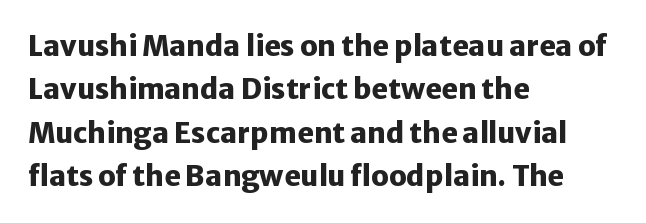
The image shows 28 px heavy sans-serif type, upright; set left-aligned, normal line spacing (1.55x), normal letter spacing, not underlined; low stroke contrast and a medium x-height.
